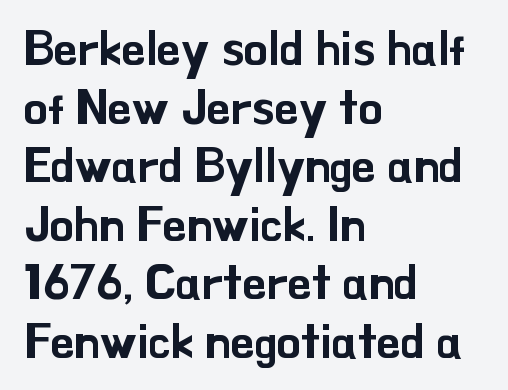
Q: Is the text italic (slanted)? A: No, it is upright.
Q: Is the typeface a serif or a sans-serif typeface? A: Sans-serif.
Q: Is the text underlined? A: No.
Q: How is the paragraph aligned? A: Left-aligned.
Q: Is the spacing between letters normal or unusually wide? A: Normal.
Q: Width (condensed, normal, or wide)? A: Normal.
Q: Stroke contrast? A: Low.
Q: x-height? A: Small.
Q: Monospaced? A: No.
